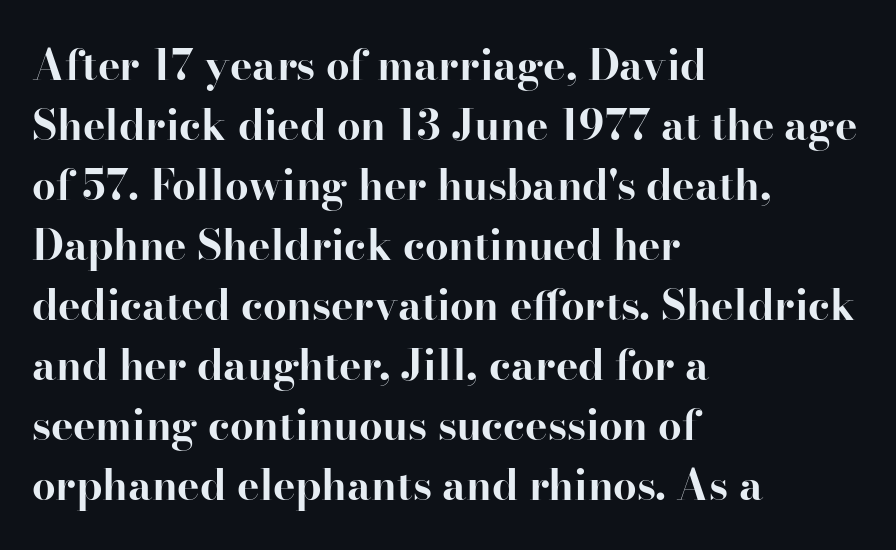
The image shows 42 px bold serif type, upright; set left-aligned, normal line spacing (1.43x), normal letter spacing, not underlined; high stroke contrast and a small x-height.
